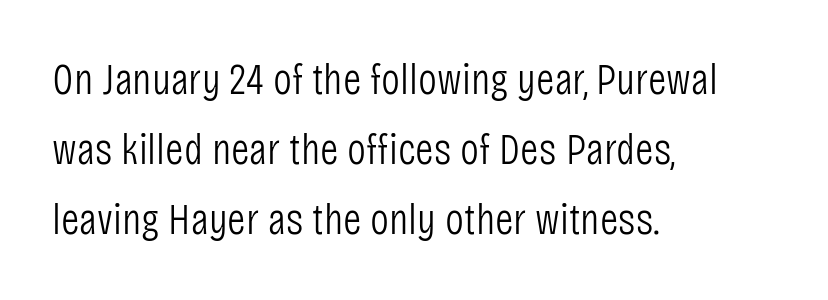
Upright lettering throughout. Looks like regular typesetting: each glyph gets only the width it needs. The type is set solid horizontally, with unmodified tracking. Students, observe: this is what conventionally led text looks like.
